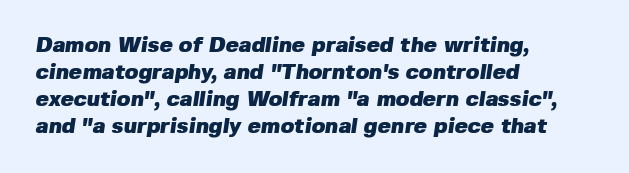
Q: Is the text bold? A: Yes.
Q: Is the text underlined? A: No.
Q: How is the paragraph aligned? A: Left-aligned.
Q: Is the spacing between letters normal or unusually wide? A: Normal.
